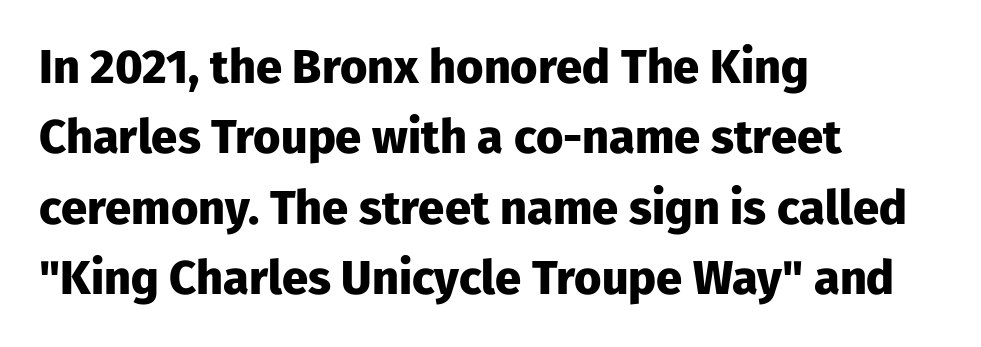
The image shows 47 px heavy sans-serif type, upright; set left-aligned, normal line spacing (1.5x), normal letter spacing, not underlined; low stroke contrast and a medium x-height.
